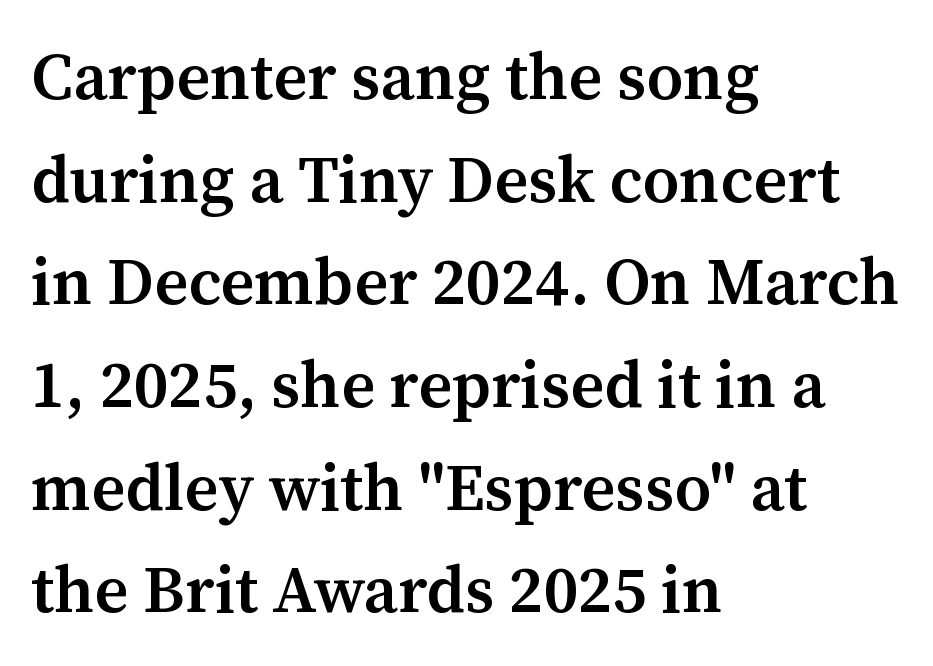
Each row of text sits above clean, open space. The ragged edge is on the right, which tells us the setting is flush left. Moderately thickened strokes mark this as semibold type. Ascenders rise straight up at ninety degrees. Glyph-to-glyph distance matches everyday printed text.
